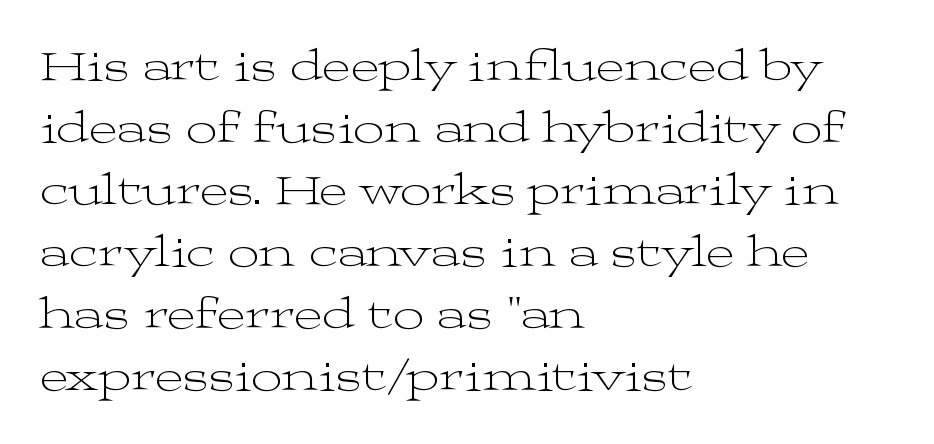
What's the leading like? Ordinary, nothing unusual. There is no visible air inserted between adjacent glyphs. On a weight scale, this lands at 450 or below. Regarding serifs, this sample has them. Italic? Not at all — the glyphs are vertical. These lines are rendered in a variable-pitch font.
